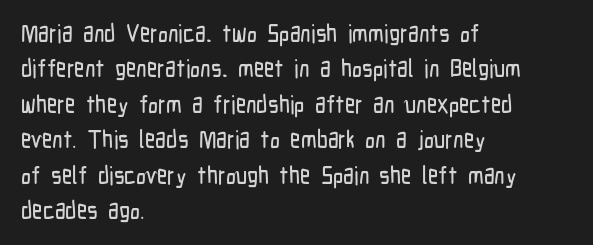
{"italic": "no", "underline": "no", "align": "left", "line_spacing": "normal", "line_spacing_ratio": 1.42, "letter_spacing": "normal", "letter_spacing_em": 0.0, "glyph_px": 25}
